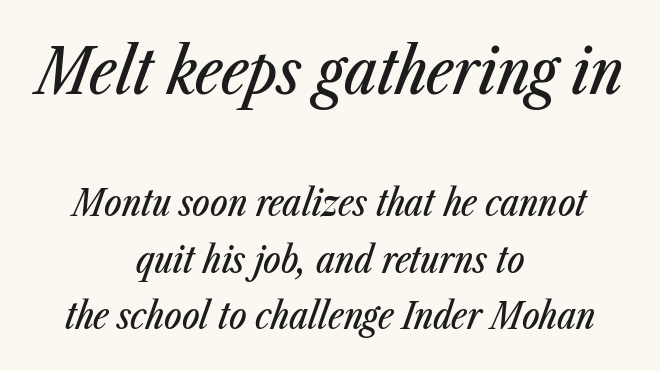
These lines are rendered in a variable-pitch font. In terms of leading, this rendering sits right in the middle. It's the slanting kind of type. Check the space under the baseline: it is left empty. Does extra space separate the letters? No, they use regular spacing. The rendering positions every line midway between the sides.
